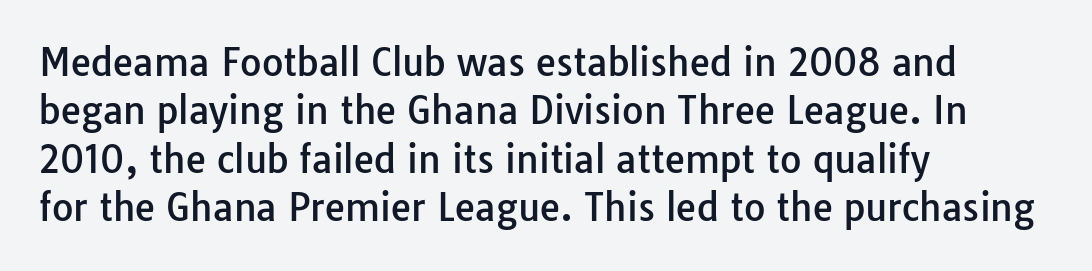
The image shows 37 px sans-serif type, upright; set left-aligned, normal line spacing (1.31x), normal letter spacing, not underlined; low stroke contrast and a medium x-height.
